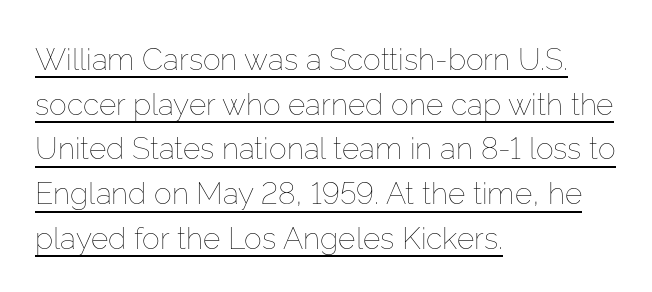
Q: Is the text bold? A: No.
Q: Is the text italic (slanted)? A: No, it is upright.
Q: Is the text underlined? A: Yes.
Q: How is the paragraph aligned? A: Left-aligned.
Q: Is the spacing between letters normal or unusually wide? A: Normal.
Q: Is the spacing between lines tight, normal or loose? A: Normal.
Q: Width (condensed, normal, or wide)? A: Normal.
Q: Stroke contrast? A: Low.
Q: x-height? A: Medium.
Q: Monospaced? A: No.
